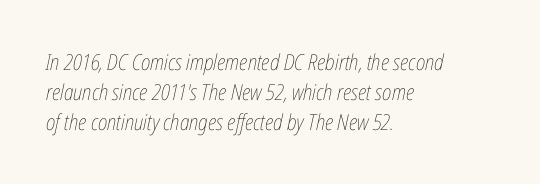
Q: Is the text bold? A: No.
Q: Is the text italic (slanted)? A: Yes, it leans right by about 12 degrees.
Q: Is the text underlined? A: No.
Q: How is the paragraph aligned? A: Left-aligned.
Q: Is the spacing between letters normal or unusually wide? A: Normal.
Q: Is the spacing between lines tight, normal or loose? A: Normal.
